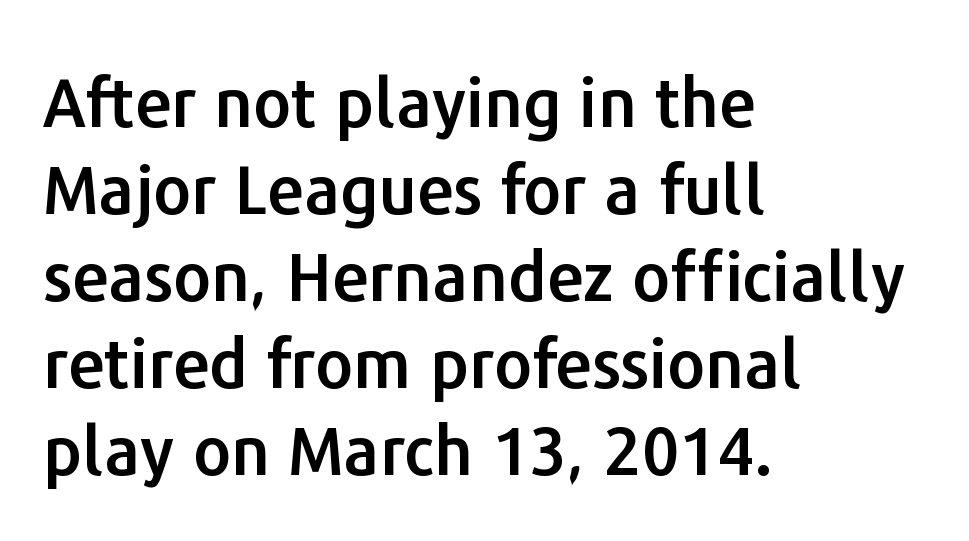
{"serif": "no", "italic": "no", "width": "normal", "stroke_contrast": "low", "x_height": "medium", "monospaced": "no", "underline": "no", "align": "left", "line_spacing": "normal", "line_spacing_ratio": 1.3, "letter_spacing": "normal", "letter_spacing_em": 0.0, "glyph_px": 67}
